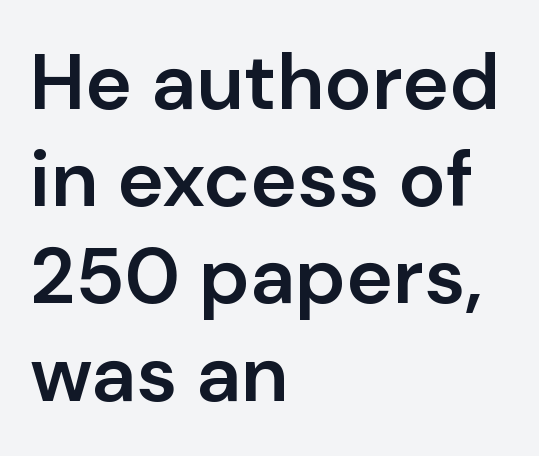
Nope, not italic — everything's standing straight. The line texture is even and compact thanks to regular tracking. The font is running at a semibold setting, under full bold. Type without underlining. Character widths vary here, with narrow letters taking less room than wide ones. The text was rendered using a sans face with plain stroke endings.
